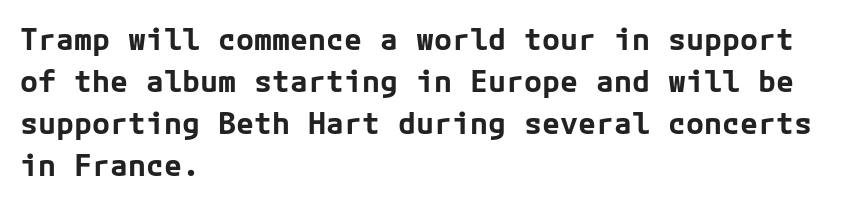
The image shows 30 px bold sans-serif type, upright; set left-aligned, normal line spacing (1.4x), normal letter spacing, not underlined; low stroke contrast and a medium x-height.
